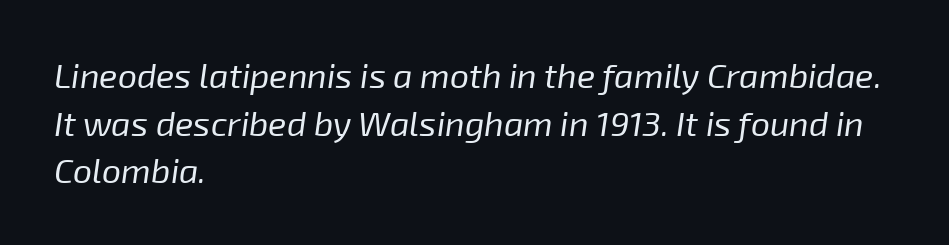
The characters are drawn with everyday or finer stroke widths. The foot of each line stays bare and open. A typesetter would call this proportional, since set widths differ per character. The lettering tilts uniformly, giving the passage an italic look.
